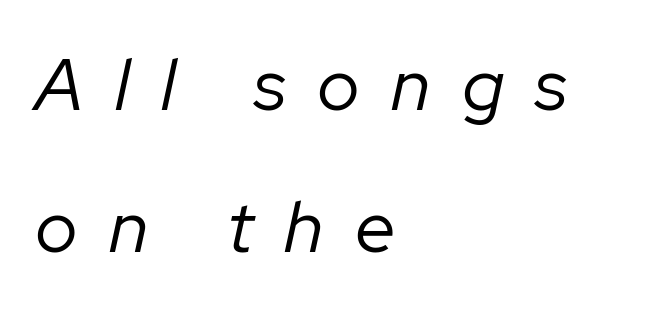
Glance below the letters and you will spot only blank space. Does the copy run flush right? No — it runs flush left. The tracking jumps out immediately: characters are airy and widely separated. Proportional: the letters do not fall into vertical columns. Each stroke keeps to a modest, everyday thickness or less.
